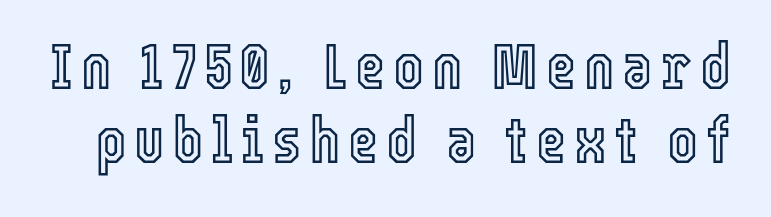
The image shows 65 px condensed type, upright; set tight line spacing (1.14x), not underlined; a medium x-height.
